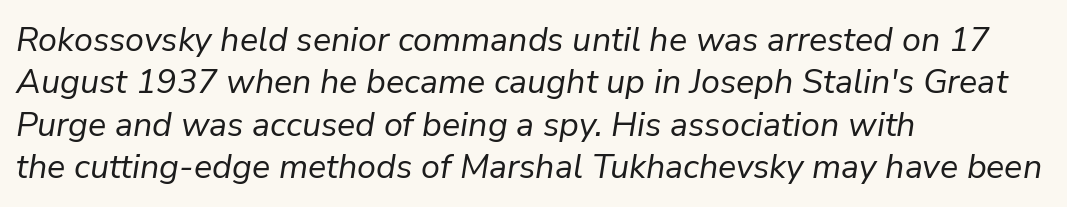
Q: Is the text bold? A: No.
Q: Is the text italic (slanted)? A: Yes, it leans right by about 9 degrees.
Q: Is the text underlined? A: No.
Q: How is the paragraph aligned? A: Left-aligned.
Q: Is the spacing between letters normal or unusually wide? A: Normal.
Q: Is the spacing between lines tight, normal or loose? A: Normal.
Q: Width (condensed, normal, or wide)? A: Normal.
Q: Stroke contrast? A: Low.
Q: x-height? A: Medium.
Q: Monospaced? A: No.
